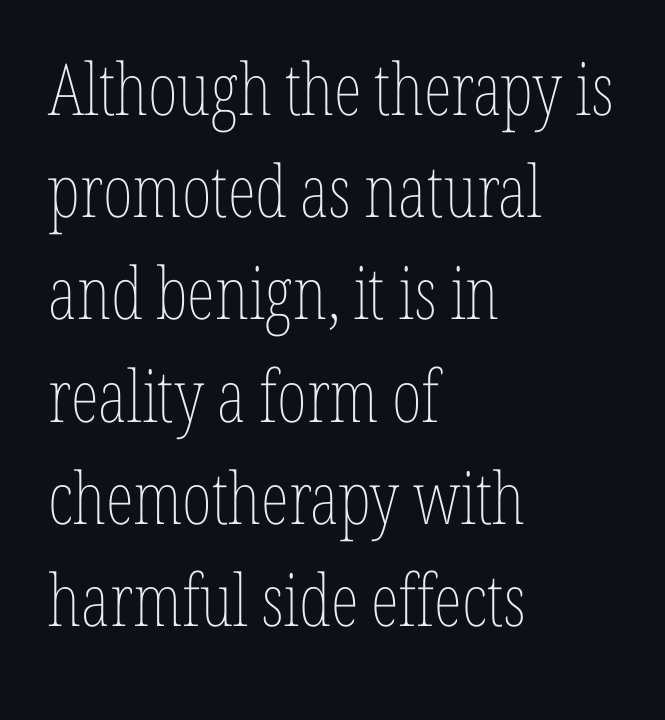
The image shows 72 px thin, condensed type, upright; set left-aligned, normal line spacing (1.42x), normal letter spacing, not underlined; low stroke contrast and a medium x-height.
